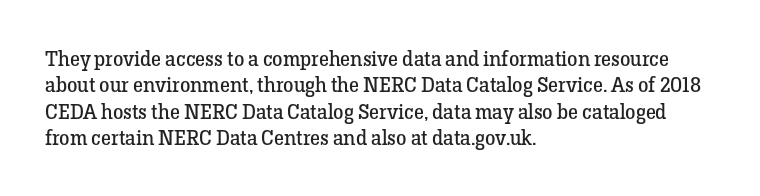
The image shows 21 px text type, upright; set left-aligned, normal line spacing (1.26x), normal letter spacing, not underlined.
